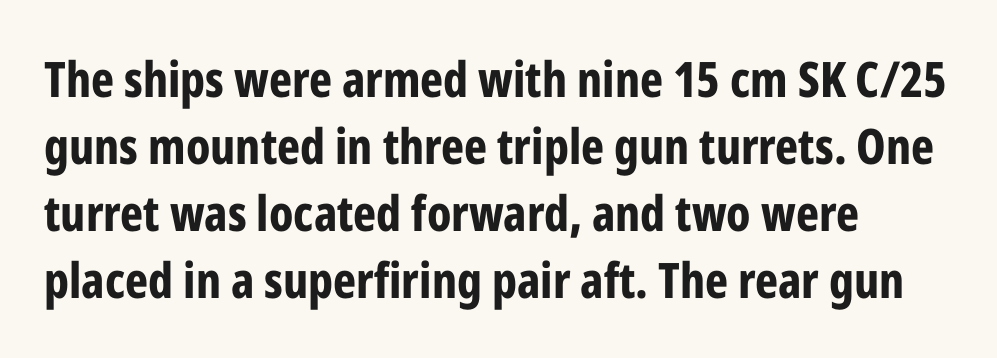
Q: Is the text bold? A: Yes.
Q: Is the text italic (slanted)? A: No, it is upright.
Q: Is the typeface a serif or a sans-serif typeface? A: Sans-serif.
Q: Is the text underlined? A: No.
Q: How is the paragraph aligned? A: Left-aligned.
Q: Is the spacing between letters normal or unusually wide? A: Normal.
Q: Is the spacing between lines tight, normal or loose? A: Normal.
Q: Width (condensed, normal, or wide)? A: Condensed.
Q: Stroke contrast? A: Low.
Q: x-height? A: Medium.
Q: Monospaced? A: No.
